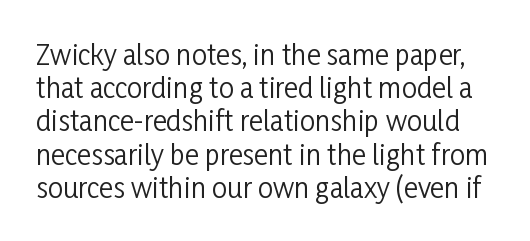
The image shows 27 px text type, upright; set line spacing 1.23x, normal letter spacing, not underlined.
